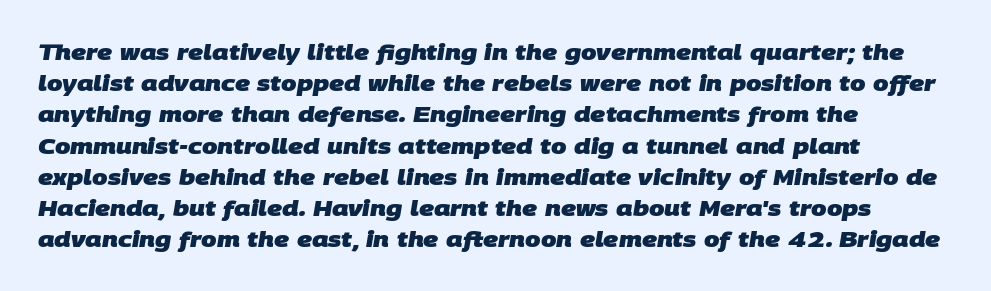
Q: Is the text bold? A: Yes.
Q: Is the text underlined? A: No.
Q: How is the paragraph aligned? A: Left-aligned.
Q: Is the spacing between letters normal or unusually wide? A: Normal.
Q: Is the spacing between lines tight, normal or loose? A: Normal.
